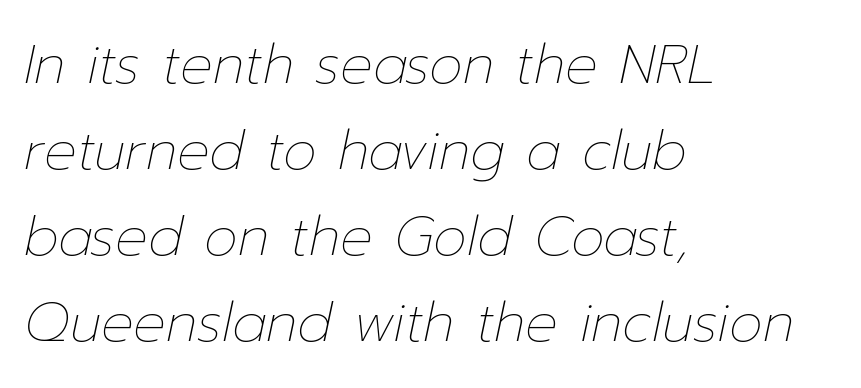
The image shows 54 px thin type, italic (leaning right); set left-aligned, normal line spacing (1.59x), normal letter spacing, not underlined; low stroke contrast and a medium x-height.
